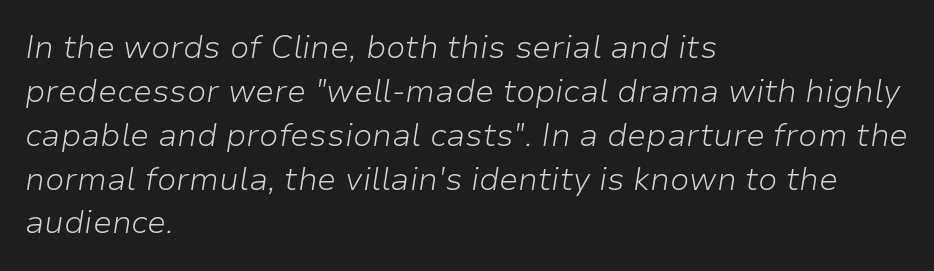
Each line starts at the same left margin while the right side varies. Stroke mass is kept to a normal reading level or below. Look at the tracking — it's just the regular setting, nothing added. Vertically, the passage feels balanced, rows spaced as you'd expect. Note the varied advance widths — an 'i' is clearly narrower than an 'm'.
